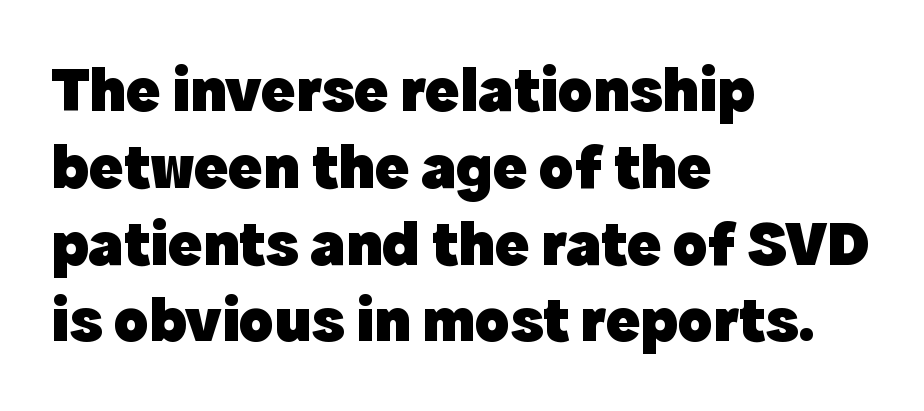
{"serif": "no", "italic": "no", "bold": "yes", "weight": "heavy", "width": "normal", "x_height": "medium", "monospaced": "no", "underline": "no", "align": "left", "line_spacing_ratio": 1.2, "letter_spacing": "normal", "letter_spacing_em": 0.0, "glyph_px": 64}
